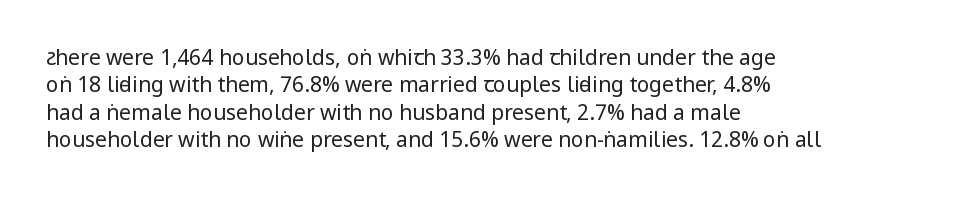
{"italic": "no", "bold": "no", "underline": "no", "align": "left", "line_spacing": "normal", "line_spacing_ratio": 1.3, "letter_spacing": "normal", "letter_spacing_em": 0.0, "glyph_px": 21}
